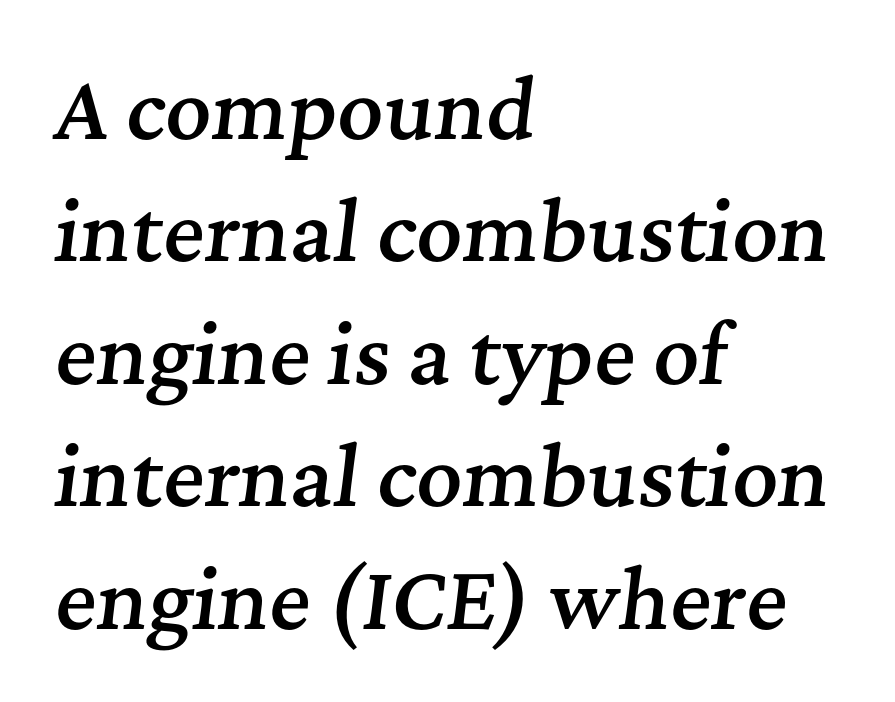
The text was rendered using a seriffed face with decorative stroke endings. The letters advance in unequal steps, a hallmark of proportional type. This sample uses plain, unmodified letter spacing. Slanted lettering throughout. The area under the type is left untouched. Leading matches the norm, producing a regular column.
